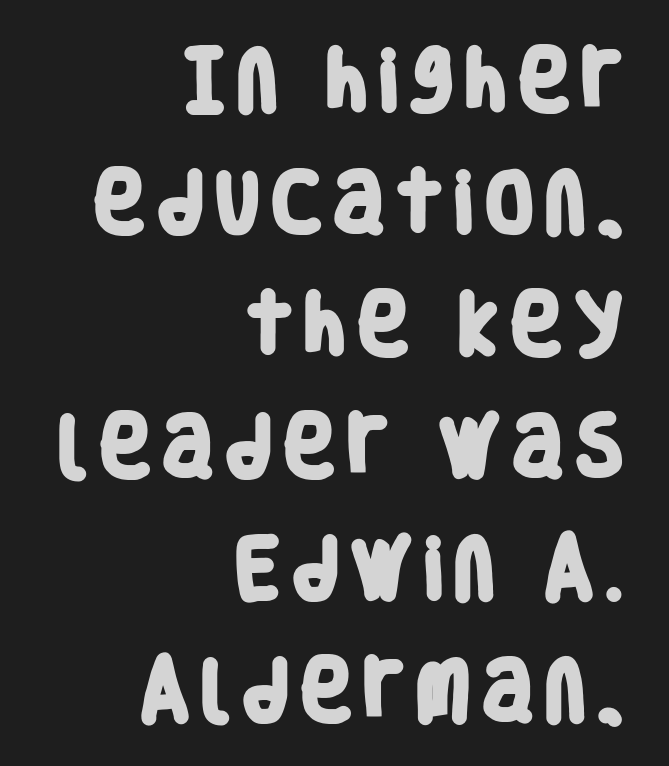
The image shows 67 px heavy, condensed sans-serif type; set right-aligned, line spacing 1.82x, not underlined; low stroke contrast and a large x-height.
